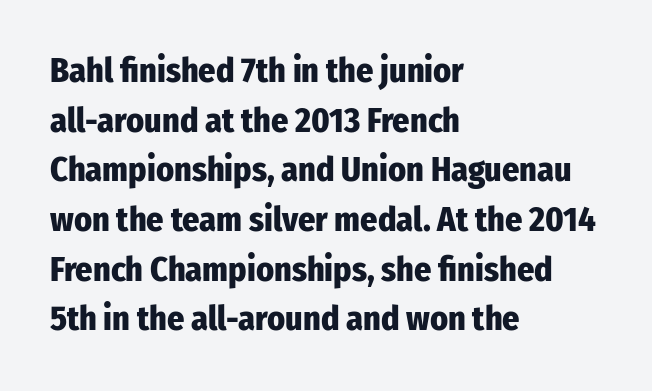
{"serif": "no", "italic": "no", "bold": "yes", "weight": "heavy", "width": "condensed", "stroke_contrast": "low", "x_height": "medium", "monospaced": "no", "underline": "no", "align": "left", "line_spacing": "normal", "line_spacing_ratio": 1.46, "letter_spacing": "normal", "letter_spacing_em": 0.0, "glyph_px": 34}
